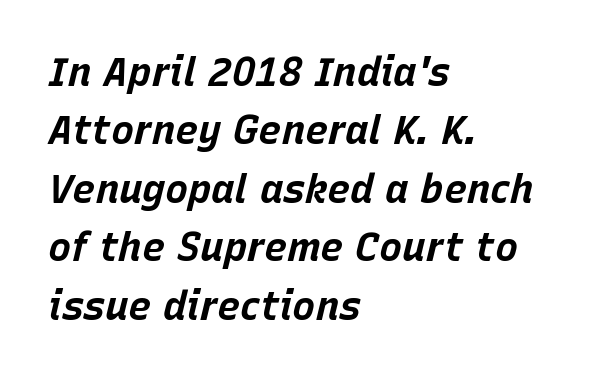
Plain, unruled lines of type. The whole block is typeset with a tilt. Is this a fixed-width face? No — the glyphs have proportional, varying widths. Standard letterfit; no display-style spreading of the glyphs. Layout note: lines flush left. Baseline-to-baseline distance is the conventional proportion of letter height.
